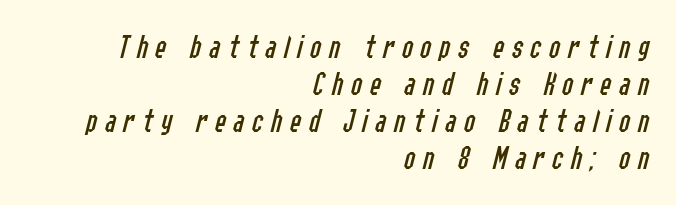
The image shows 34 px regular-weight, condensed type, italic (leaning right); set right-aligned, tight line spacing (1.09x), unusually wide letter spacing (+0.22 em), not underlined; low stroke contrast and a medium x-height.
